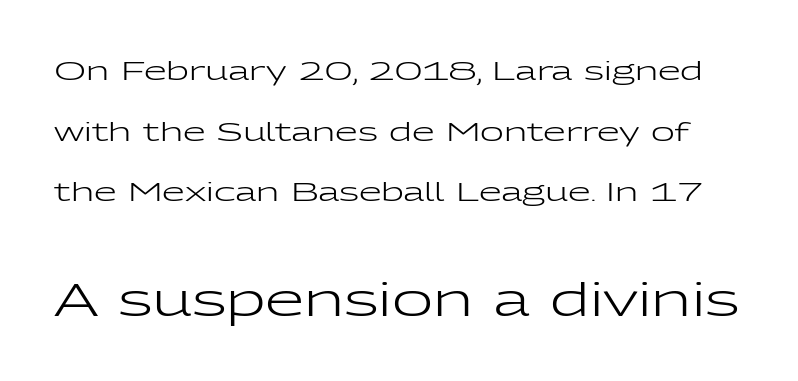
Q: Is the text bold? A: No.
Q: Is the text italic (slanted)? A: No, it is upright.
Q: Is the typeface a serif or a sans-serif typeface? A: Sans-serif.
Q: Is the text underlined? A: No.
Q: Is the spacing between letters normal or unusually wide? A: Normal.
Q: Is the spacing between lines tight, normal or loose? A: Loose.
Q: Which block of text is set in a larger size, the first (top) or the second (bottom)? A: The second (bottom) one.
Q: Width (condensed, normal, or wide)? A: Wide.
Q: Stroke contrast? A: Low.
Q: x-height? A: Medium.
Q: Monospaced? A: No.
